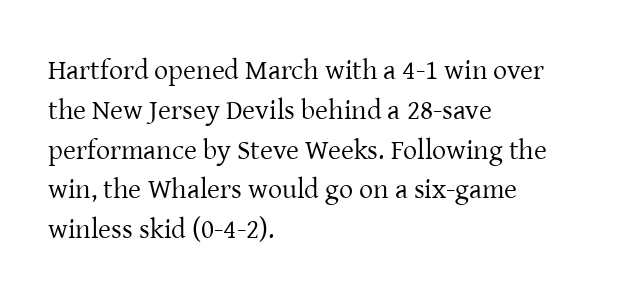
Q: Is the text bold? A: No.
Q: Is the text italic (slanted)? A: No, it is upright.
Q: Is the typeface a serif or a sans-serif typeface? A: Serif.
Q: Is the text underlined? A: No.
Q: How is the paragraph aligned? A: Left-aligned.
Q: Is the spacing between letters normal or unusually wide? A: Normal.
Q: Is the spacing between lines tight, normal or loose? A: Normal.
Q: Width (condensed, normal, or wide)? A: Normal.
Q: Stroke contrast? A: Low.
Q: x-height? A: Medium.
Q: Monospaced? A: No.
